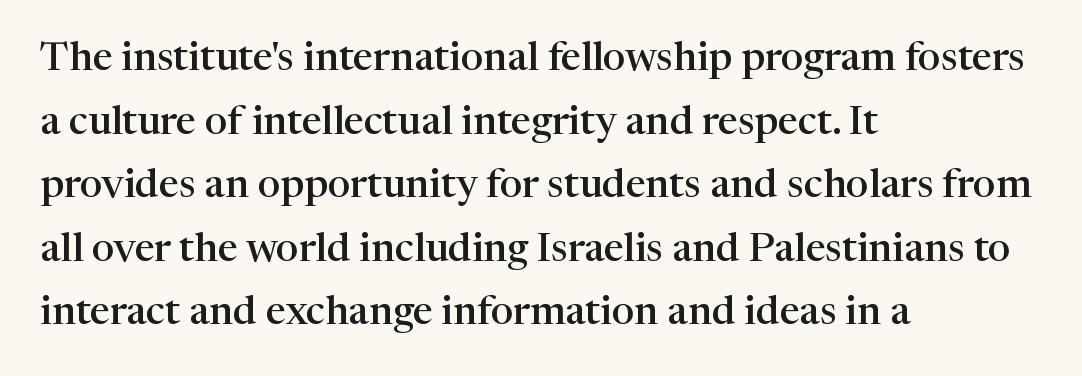
{"serif": "yes", "italic": "no", "bold": "semi", "weight": "semibold", "width": "normal", "stroke_contrast": "high", "x_height": "medium", "monospaced": "no", "underline": "no", "align": "left", "line_spacing": "normal", "line_spacing_ratio": 1.59, "letter_spacing": "normal", "letter_spacing_em": 0.0, "glyph_px": 40}
